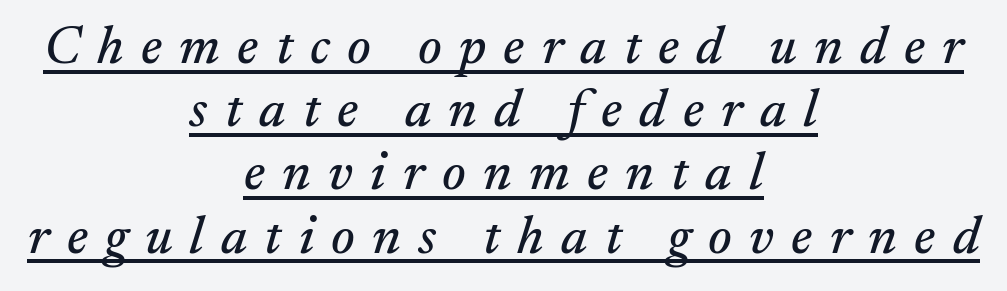
{"serif": "yes", "italic": "yes", "lean": "right", "slant_degrees": 17, "width": "normal", "stroke_contrast": "medium", "x_height": "small", "monospaced": "no", "underline": "yes", "align": "center", "line_spacing_ratio": 1.17, "letter_spacing": "wide", "letter_spacing_em": 0.32, "glyph_px": 54}
